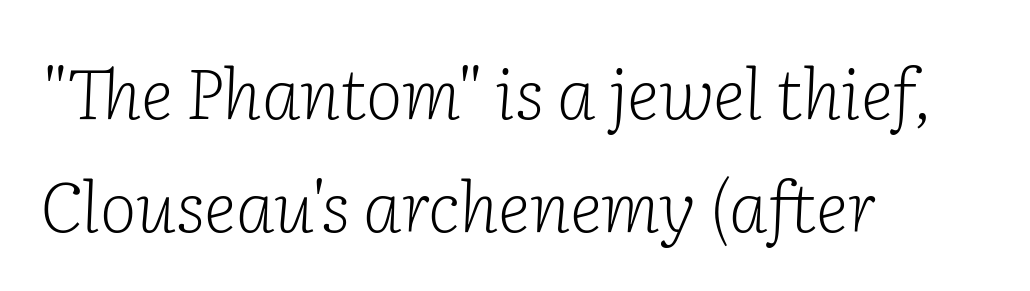
There is no visible air inserted between adjacent glyphs. Each stroke keeps to a modest, everyday thickness or less. Yep, those are serifs on the letters. The paragraph has a hard left edge and a soft right edge. Think of a printed novel: that variable character pitch is what you see here. Style check: oblique.
